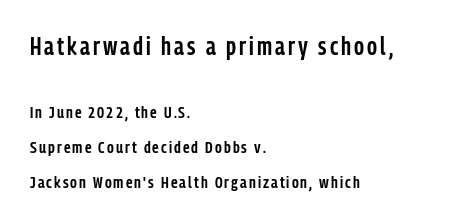
{"italic": "no", "bold": "semi", "underline": "no", "align": "left", "line_spacing": "loose", "line_spacing_ratio": 2.05, "larger_block": "first", "size_ratio": 1.47, "glyph_px": 25}
